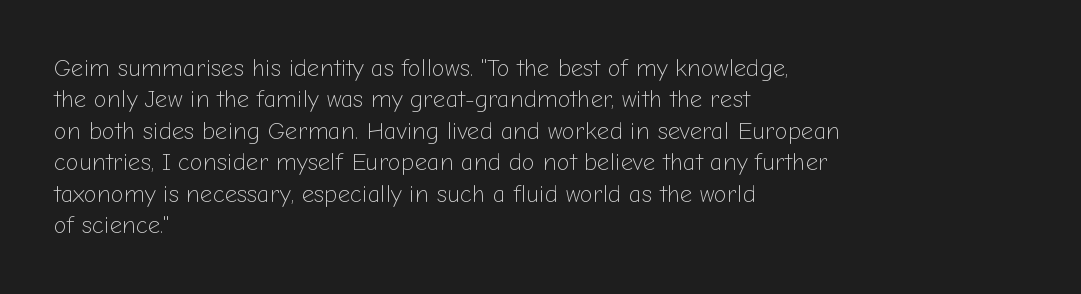
The image shows 24 px text type, upright; set left-aligned, normal line spacing (1.31x), normal letter spacing, not underlined.
